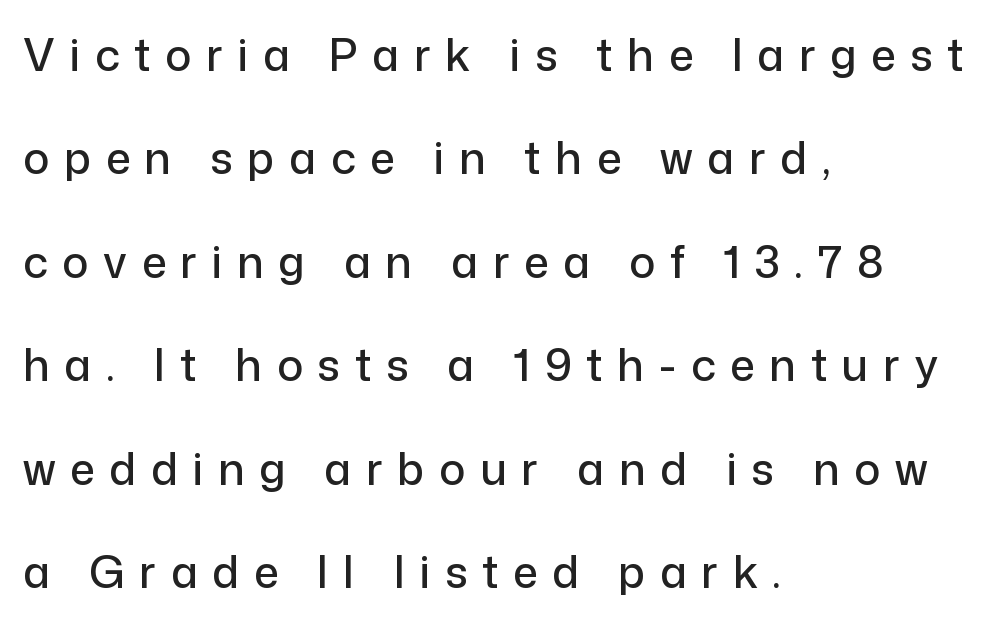
{"serif": "no", "italic": "no", "width": "normal", "stroke_contrast": "low", "x_height": "medium", "monospaced": "no", "underline": "no", "align": "left", "line_spacing": "loose", "line_spacing_ratio": 2.35, "letter_spacing": "wide", "letter_spacing_em": 0.33, "glyph_px": 44}
